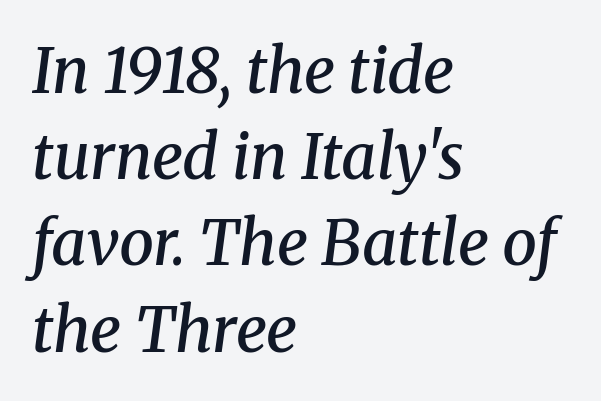
Character widths vary here, with narrow letters taking less room than wide ones. Letter spacing: default. In terms of weight, the rendering is demibold, just under bold. Glance below the letters and you will spot only blank space. Vertically, the passage feels balanced, rows spaced as you'd expect. Observe the serifs anchoring each vertical stroke in this sample.
